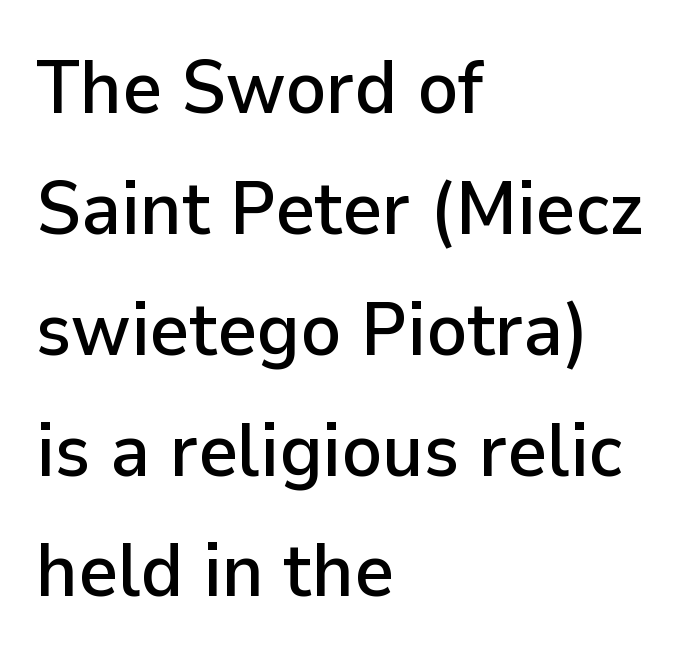
The image shows 76 px sans-serif type, upright; set left-aligned, normal line spacing (1.59x), normal letter spacing, not underlined; low stroke contrast and a medium x-height.
